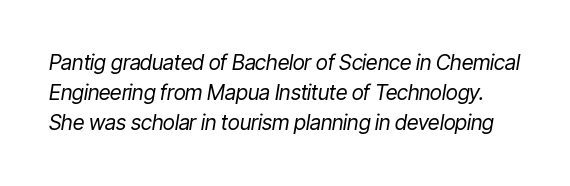
The image shows 21 px text type, italic (leaning right); set normal line spacing (1.43x), normal letter spacing, not underlined.
